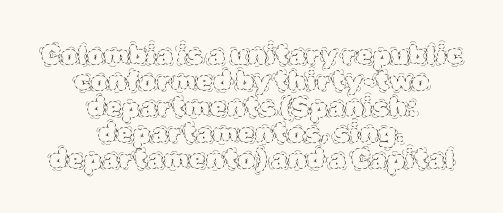
The image shows 27 px text type, upright; set centered, tight line spacing (0.96x), normal letter spacing, not underlined.
